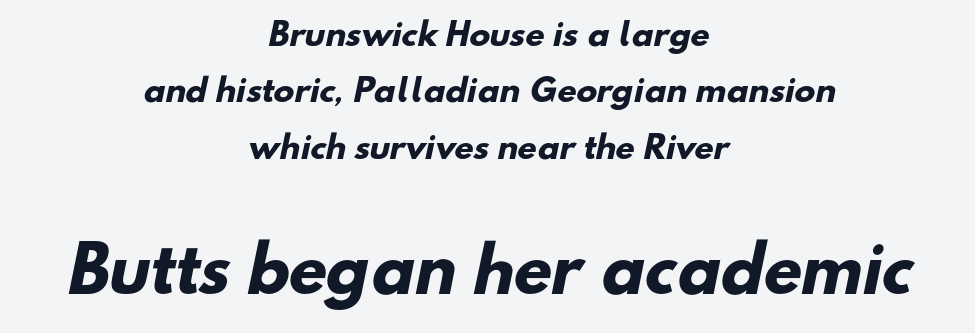
The image shows 62 px heavy sans-serif type; set centered, line spacing 1.82x, normal letter spacing, not underlined; the second (bottom) block is 2.0x larger; low stroke contrast and a small x-height.
